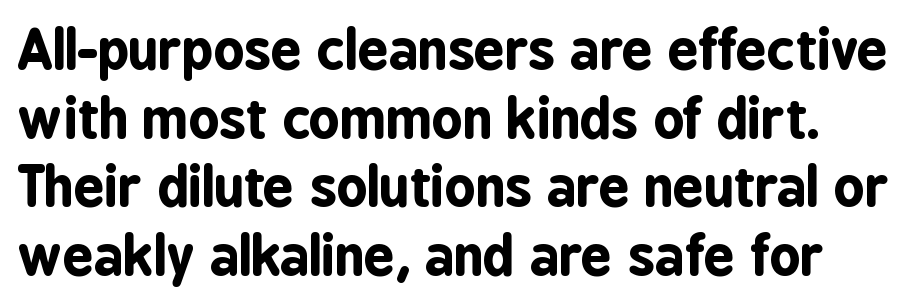
The image shows 54 px bold, condensed sans-serif type, upright; set normal line spacing (1.27x), normal letter spacing, not underlined; low stroke contrast and a medium x-height.
